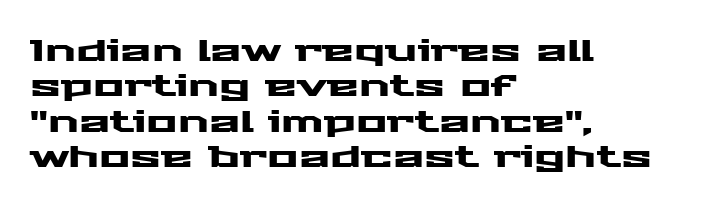
The image shows 29 px wide sans-serif type, upright; set left-aligned, line spacing 1.22x, normal letter spacing, not underlined; medium stroke contrast and a medium x-height.
